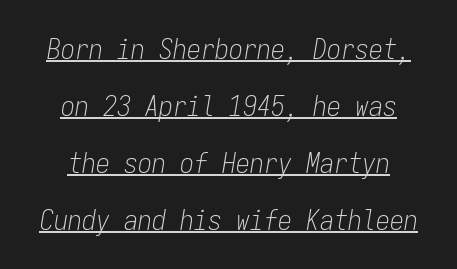
Q: Is the text bold? A: No.
Q: Is the text italic (slanted)? A: Yes, it leans right by about 9 degrees.
Q: Is the text underlined? A: Yes.
Q: Is the spacing between letters normal or unusually wide? A: Normal.
Q: Is the spacing between lines tight, normal or loose? A: Loose.
Q: Width (condensed, normal, or wide)? A: Condensed.
Q: Stroke contrast? A: Low.
Q: x-height? A: Medium.
Q: Monospaced? A: Yes.
